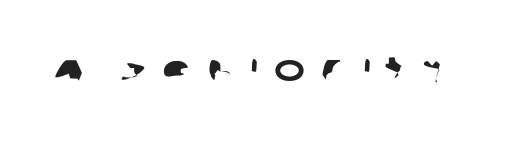
Q: Is the typeface a serif or a sans-serif typeface? A: Sans-serif.
Q: Is the text underlined? A: No.
Q: Is the spacing between letters normal or unusually wide? A: Unusually wide.
Q: Width (condensed, normal, or wide)? A: Wide.
Q: Stroke contrast? A: Low.
Q: x-height? A: Large.
Q: Monospaced? A: No.
